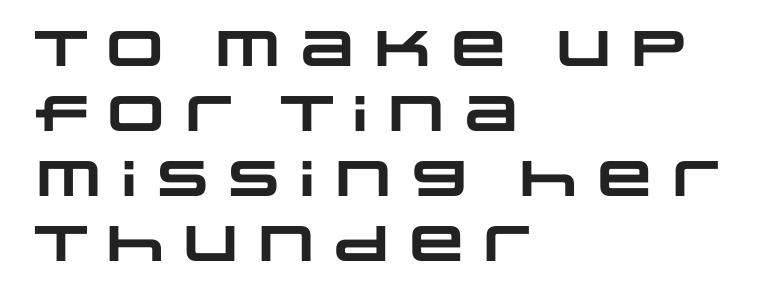
Baseline-to-baseline distance is the conventional proportion of letter height. Is this a fixed-width face? No — the glyphs have proportional, varying widths. The passage shown is not underscored anywhere. Bold? Absolutely — the strokes are thick and heavy. The text was rendered using a sans face with plain stroke endings.
